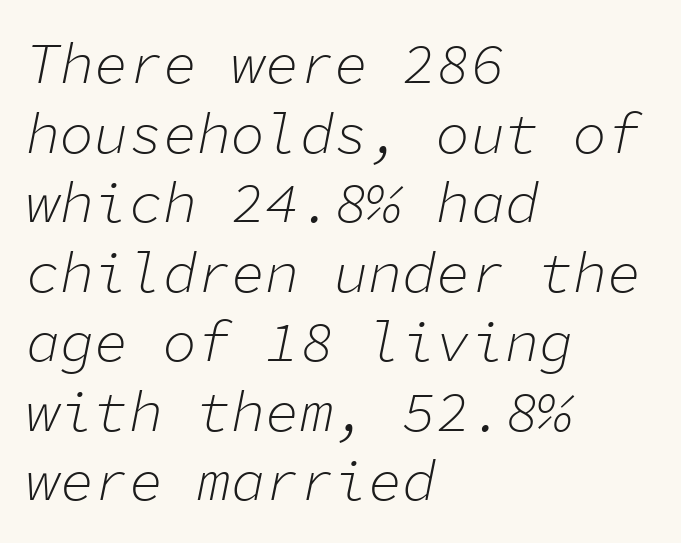
{"italic": "yes", "lean": "right", "slant_degrees": 11, "bold": "no", "weight": "light", "width": "normal", "stroke_contrast": "low", "x_height": "medium", "monospaced": "yes", "underline": "no", "align": "left", "line_spacing_ratio": 1.22, "letter_spacing": "normal", "letter_spacing_em": 0.0, "glyph_px": 57}
